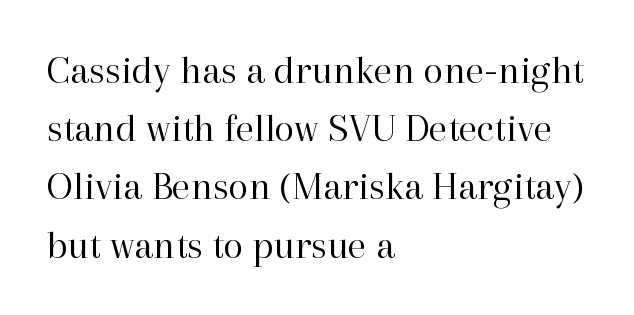
Q: Is the text bold? A: No.
Q: Is the text italic (slanted)? A: No, it is upright.
Q: Is the typeface a serif or a sans-serif typeface? A: Serif.
Q: Is the text underlined? A: No.
Q: How is the paragraph aligned? A: Left-aligned.
Q: Is the spacing between letters normal or unusually wide? A: Normal.
Q: Is the spacing between lines tight, normal or loose? A: Normal.
Q: Width (condensed, normal, or wide)? A: Normal.
Q: Stroke contrast? A: High.
Q: x-height? A: Medium.
Q: Monospaced? A: No.
